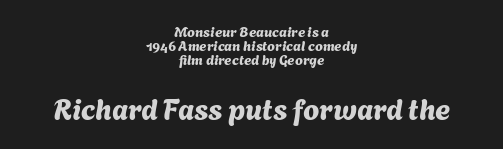
The image shows 29 px sans-serif type; set centered, tight line spacing (0.99x), normal letter spacing, not underlined; the second (bottom) block is 2.07x larger; medium stroke contrast and a medium x-height.
